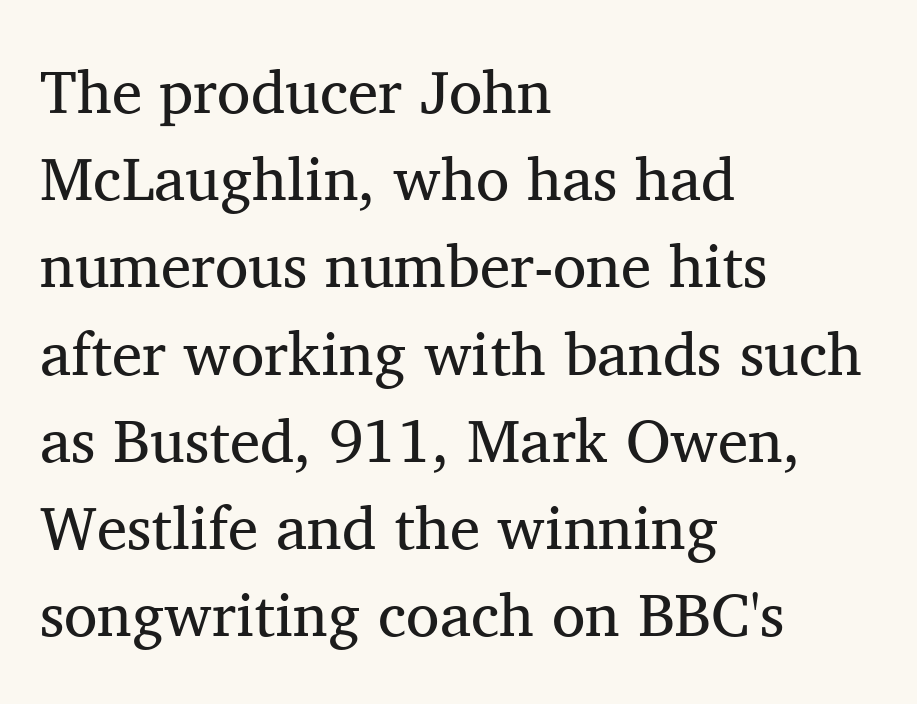
{"serif": "yes", "italic": "no", "bold": "no", "weight": "regular", "width": "normal", "stroke_contrast": "medium", "x_height": "medium", "monospaced": "no", "underline": "no", "align": "left", "line_spacing": "normal", "line_spacing_ratio": 1.43, "letter_spacing": "normal", "letter_spacing_em": 0.0, "glyph_px": 61}
